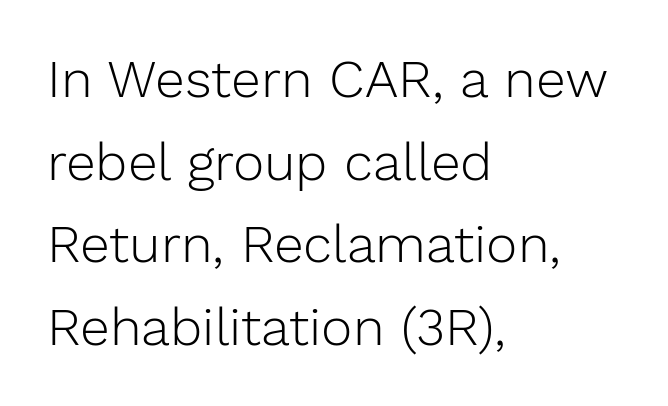
The typeface chosen for these lines omits serifs. The gaps between neighbouring characters are ordinary and unremarkable. The rendering anchors every line to the left-hand side. The glyphs are unaccompanied by any horizontal stroke below them. Whoever set this chose a conventional vertical rhythm. Italic? Not at all — the glyphs are vertical.
